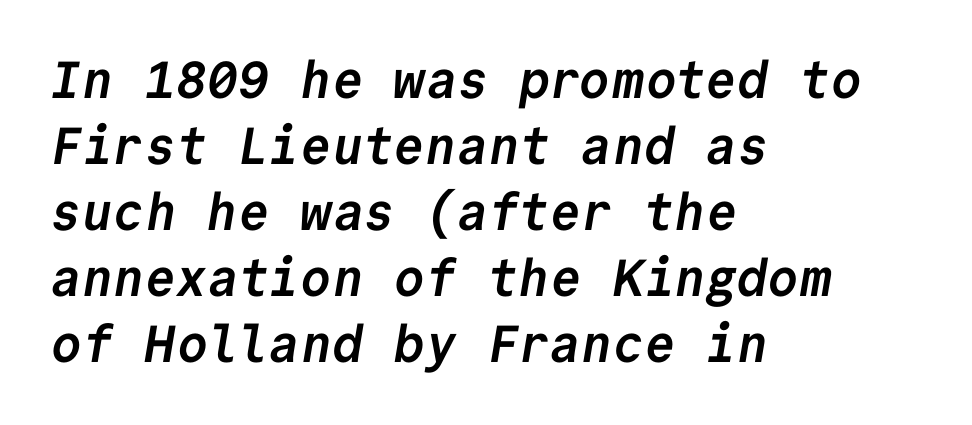
The image shows 52 px semibold sans-serif type, monospaced; set left-aligned, normal line spacing (1.27x), normal letter spacing, not underlined; low stroke contrast and a medium x-height.
